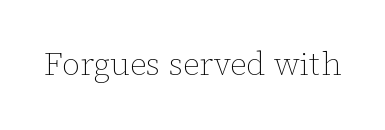
The image shows 32 px thin type, upright; set normal letter spacing, not underlined; low stroke contrast and a medium x-height.
